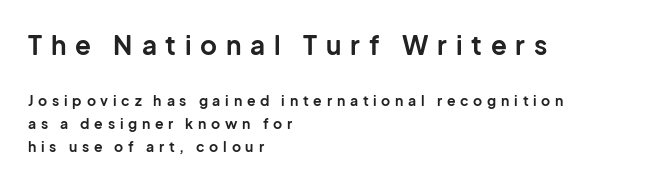
Every letter is thick-stroked: bold, no question. Decoration check: the copy has no underline. Scale decreases going downward across the two blocks. The lines sit at an ordinary, default distance from one another. All the whitespace from short lines collects on the right. You can tell it's not italic because the verticals are truly vertical.
